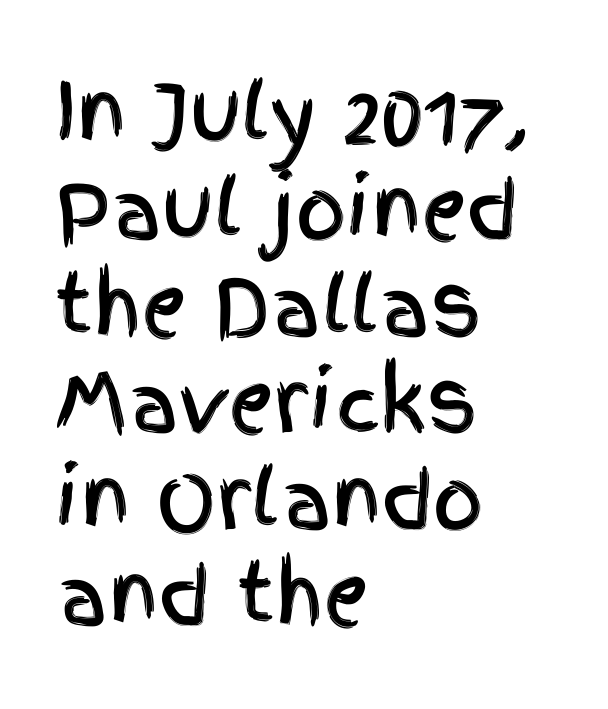
The image shows 79 px condensed sans-serif type, upright; set left-aligned, line spacing 1.22x, normal letter spacing, not underlined; a large x-height.
